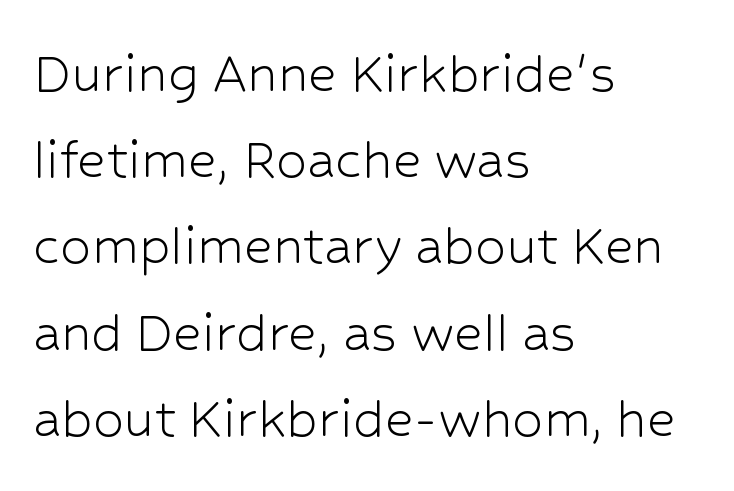
The image shows 62 px light sans-serif type, upright; set left-aligned, normal line spacing (1.39x), normal letter spacing, not underlined; low stroke contrast and a medium x-height.
